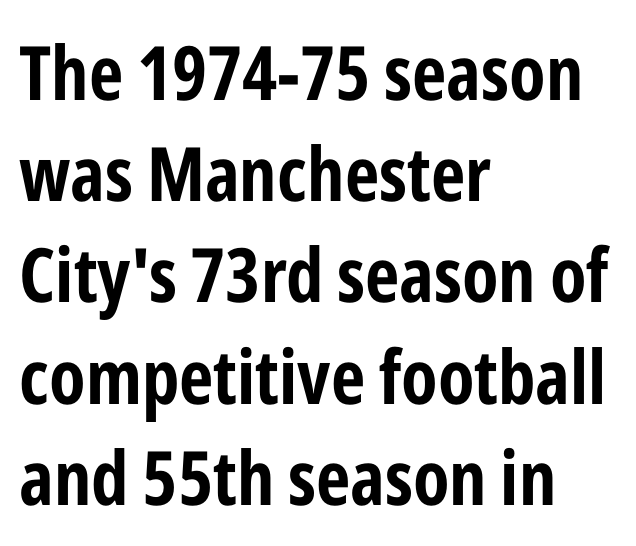
The image shows 75 px bold, condensed sans-serif type, upright; set left-aligned, normal line spacing (1.35x), normal letter spacing, not underlined; low stroke contrast and a medium x-height.
